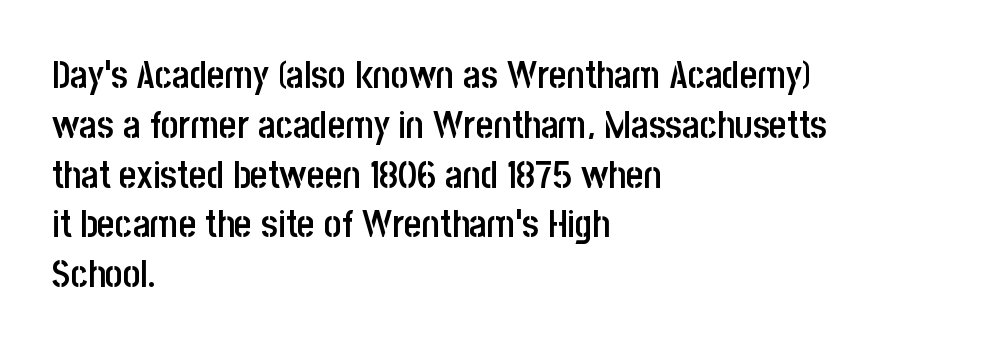
Q: Is the text bold? A: Semi-bold.
Q: Is the text italic (slanted)? A: No, it is upright.
Q: Is the typeface a serif or a sans-serif typeface? A: Sans-serif.
Q: Is the text underlined? A: No.
Q: How is the paragraph aligned? A: Left-aligned.
Q: Is the spacing between letters normal or unusually wide? A: Normal.
Q: Is the spacing between lines tight, normal or loose? A: Normal.
Q: Width (condensed, normal, or wide)? A: Condensed.
Q: Stroke contrast? A: Low.
Q: x-height? A: Large.
Q: Monospaced? A: No.
